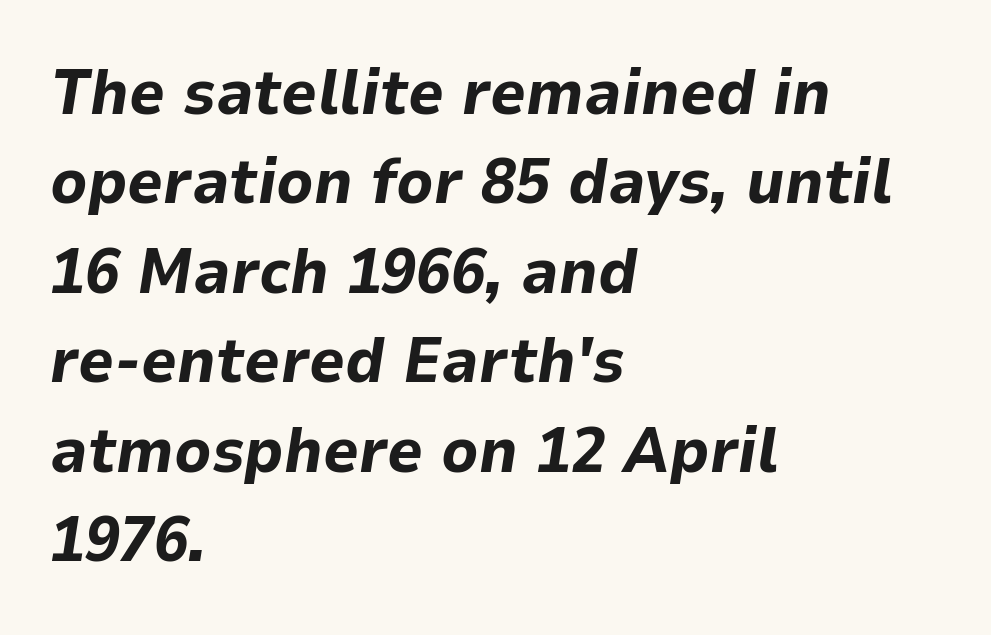
This is heavy type, rendered in bold. Line starts are locked; line ends wander. Anything drawn beneath the words? Only blank space. Is this a fixed-width face? No — the glyphs have proportional, varying widths. Regarding leading, the lines here are spaced in the standard way. Yep, that's italic — everything's leaning.
